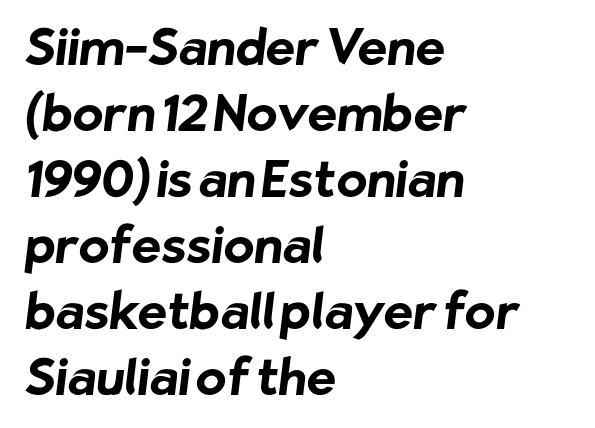
{"serif": "no", "bold": "yes", "weight": "bold", "width": "normal", "stroke_contrast": "low", "x_height": "medium", "monospaced": "no", "underline": "no", "align": "left", "line_spacing": "normal", "line_spacing_ratio": 1.32, "letter_spacing": "normal", "letter_spacing_em": 0.0, "glyph_px": 50}
